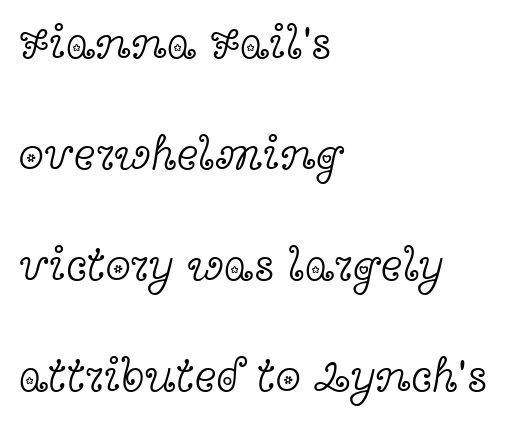
Q: Is the text bold? A: No.
Q: Is the text italic (slanted)? A: Yes.
Q: Is the typeface a serif or a sans-serif typeface? A: Serif.
Q: Is the text underlined? A: No.
Q: How is the paragraph aligned? A: Left-aligned.
Q: Is the spacing between letters normal or unusually wide? A: Normal.
Q: Is the spacing between lines tight, normal or loose? A: Loose.
Q: Width (condensed, normal, or wide)? A: Wide.
Q: x-height? A: Medium.
Q: Monospaced? A: No.
